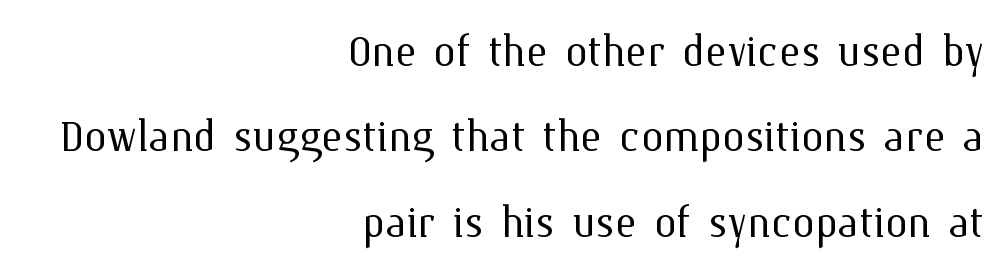
{"italic": "no", "bold": "no", "weight": "light", "width": "normal", "stroke_contrast": "medium", "x_height": "medium", "monospaced": "no", "underline": "no", "align": "right", "line_spacing": "normal", "line_spacing_ratio": 1.5, "letter_spacing": "normal", "letter_spacing_em": 0.0, "glyph_px": 57}
